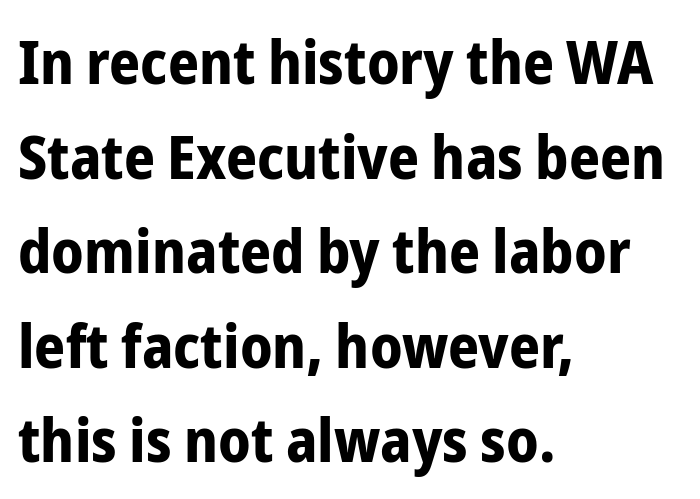
{"serif": "no", "italic": "no", "bold": "yes", "weight": "bold", "width": "condensed", "stroke_contrast": "low", "x_height": "medium", "monospaced": "no", "underline": "no", "align": "left", "line_spacing": "normal", "line_spacing_ratio": 1.55, "letter_spacing": "normal", "letter_spacing_em": 0.0, "glyph_px": 61}
